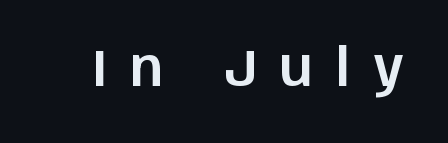
Q: Is the text italic (slanted)? A: No, it is upright.
Q: Is the typeface a serif or a sans-serif typeface? A: Sans-serif.
Q: Is the text underlined? A: No.
Q: Is the spacing between letters normal or unusually wide? A: Unusually wide.
Q: Width (condensed, normal, or wide)? A: Normal.
Q: Stroke contrast? A: Low.
Q: x-height? A: Large.
Q: Monospaced? A: No.
